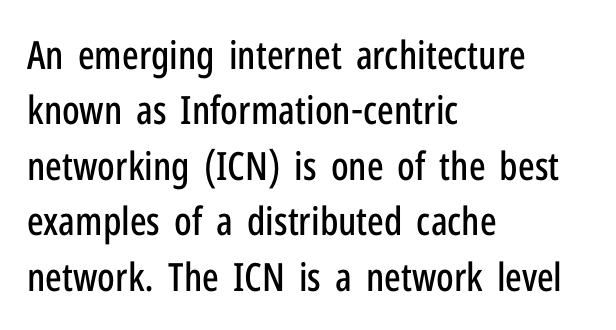
The image shows 39 px condensed sans-serif type, upright; set left-aligned, normal line spacing (1.42x), normal letter spacing, not underlined; low stroke contrast and a medium x-height.
